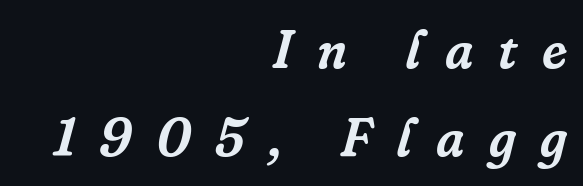
These lines are rendered in a variable-pitch font. The rag falls on the left side of this text block. The baseline area is clear. Between one letter and the next there's a generous, obvious gap. When letters slant like this, we call the style italic.
